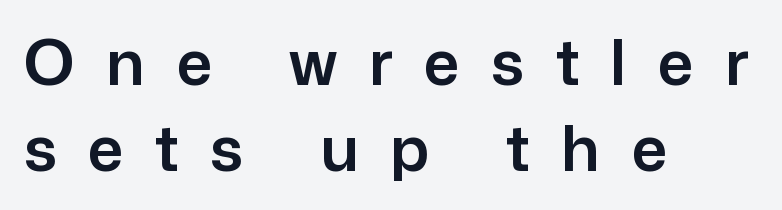
{"serif": "no", "italic": "no", "width": "normal", "stroke_contrast": "low", "x_height": "medium", "monospaced": "no", "underline": "no", "align": "left", "line_spacing": "normal", "line_spacing_ratio": 1.36, "letter_spacing": "wide", "letter_spacing_em": 0.5, "glyph_px": 63}
